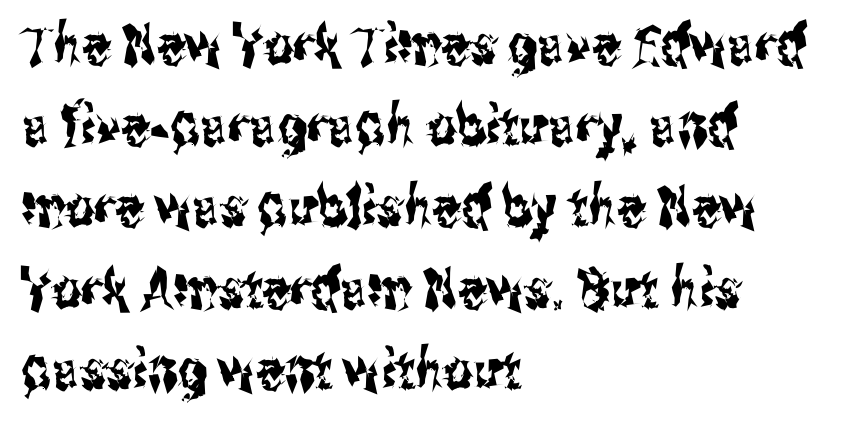
{"serif": "no", "italic": "no", "width": "condensed", "stroke_contrast": "medium", "x_height": "medium", "monospaced": "no", "underline": "no", "align": "left", "line_spacing": "normal", "line_spacing_ratio": 1.45, "letter_spacing": "normal", "letter_spacing_em": 0.0, "glyph_px": 56}
